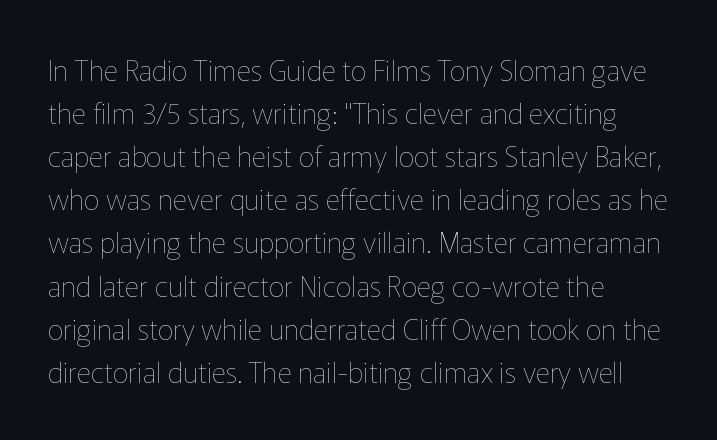
{"italic": "no", "bold": "no", "weight": "thin", "width": "normal", "stroke_contrast": "low", "x_height": "medium", "monospaced": "no", "underline": "no", "align": "left", "line_spacing": "normal", "line_spacing_ratio": 1.54, "letter_spacing": "normal", "letter_spacing_em": 0.0, "glyph_px": 28}
